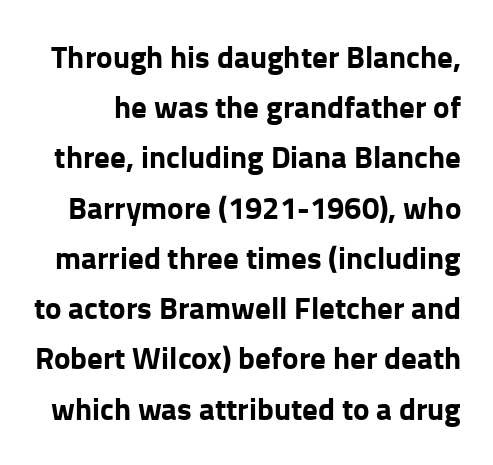
{"serif": "no", "italic": "no", "bold": "yes", "weight": "bold", "width": "normal", "stroke_contrast": "low", "x_height": "medium", "monospaced": "no", "underline": "no", "line_spacing": "normal", "line_spacing_ratio": 1.62, "letter_spacing": "normal", "letter_spacing_em": 0.0, "glyph_px": 31}
